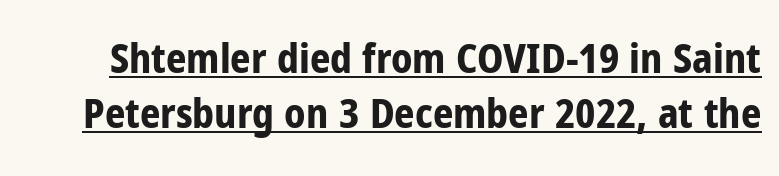
Spacing verdict: proportional, widths tailored to each character. Like a heading marked for emphasis, these lines bear an underscore. The tracking reads as untouched default to a designer's eye. Check where the strokes stop: nothing finishes them off — pure sans. The lettering stays uniformly vertical, giving the passage a roman look. Each glyph is drawn with heavy, bold strokes.
